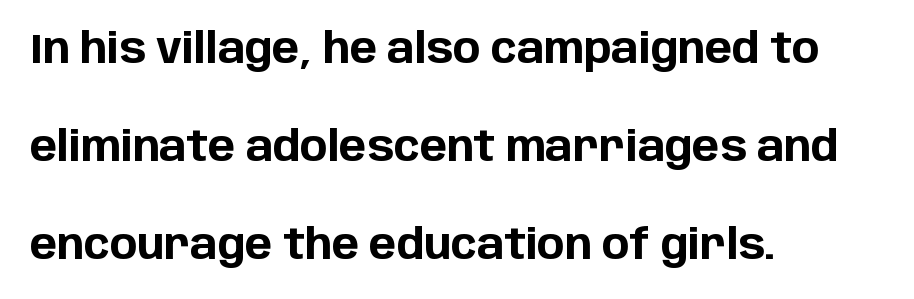
The image shows 41 px bold sans-serif type, upright; set left-aligned, loose line spacing (2.39x), normal letter spacing, not underlined; low stroke contrast and a large x-height.
